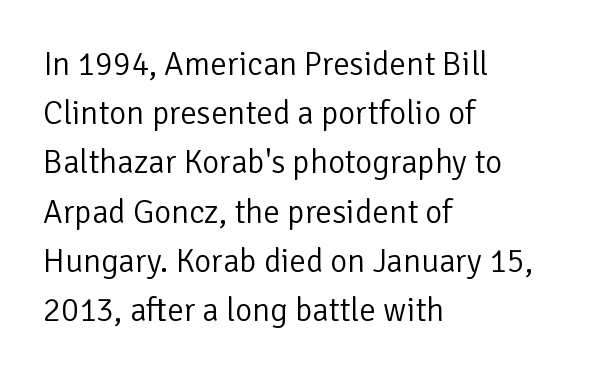
Q: Is the text bold? A: No.
Q: Is the text italic (slanted)? A: No, it is upright.
Q: Is the typeface a serif or a sans-serif typeface? A: Sans-serif.
Q: Is the text underlined? A: No.
Q: How is the paragraph aligned? A: Left-aligned.
Q: Is the spacing between letters normal or unusually wide? A: Normal.
Q: Is the spacing between lines tight, normal or loose? A: Normal.
Q: Width (condensed, normal, or wide)? A: Normal.
Q: Stroke contrast? A: Low.
Q: x-height? A: Medium.
Q: Monospaced? A: No.
